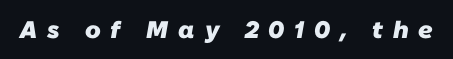
The baseline area is clear. The face used here has the dense, thick strokes of a bold. Short note: letters widely spaced.
